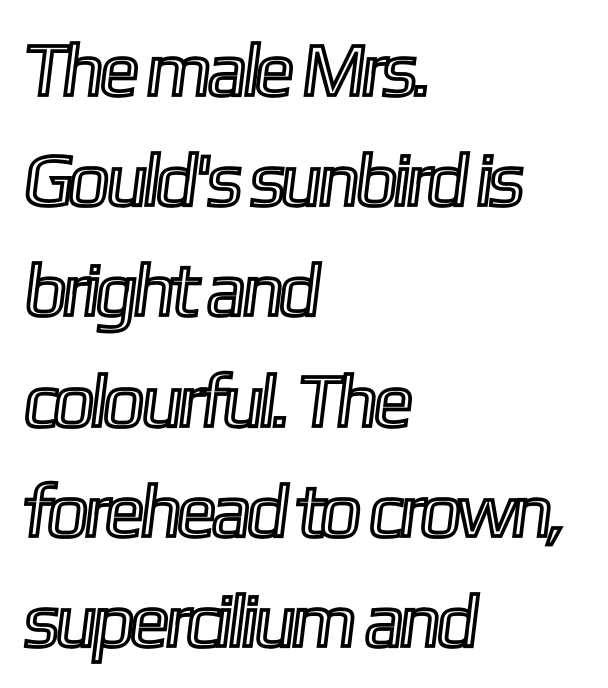
Q: Is the text underlined? A: No.
Q: How is the paragraph aligned? A: Left-aligned.
Q: Is the spacing between letters normal or unusually wide? A: Normal.
Q: Is the spacing between lines tight, normal or loose? A: Normal.
Q: Width (condensed, normal, or wide)? A: Condensed.
Q: x-height? A: Medium.
Q: Monospaced? A: No.
